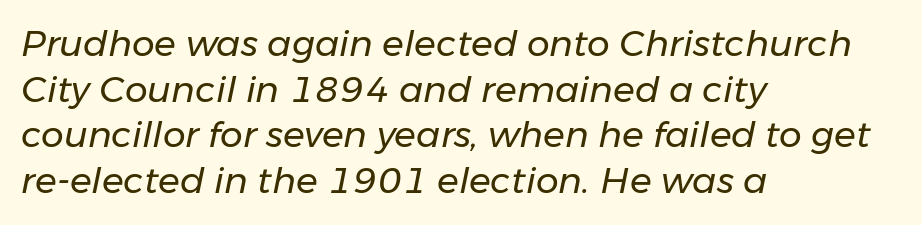
The image shows 36 px regular-weight type, italic (leaning right); set left-aligned, normal line spacing (1.27x), normal letter spacing, not underlined; low stroke contrast and a medium x-height.
